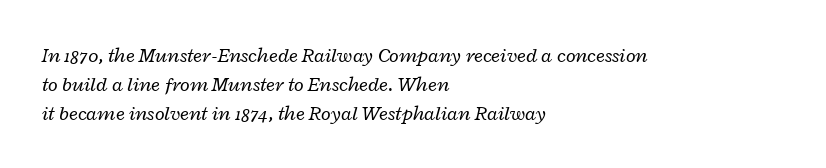
The image shows 20 px text type, italic (leaning right); set left-aligned, normal line spacing (1.44x), normal letter spacing, not underlined.
